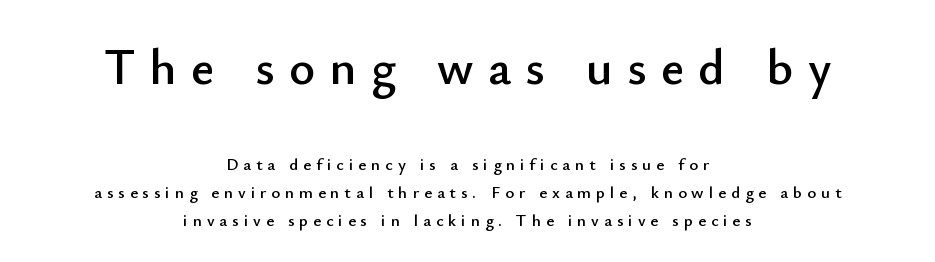
Q: Is the text italic (slanted)? A: No, it is upright.
Q: Is the typeface a serif or a sans-serif typeface? A: Sans-serif.
Q: Is the text underlined? A: No.
Q: How is the paragraph aligned? A: Centered.
Q: Is the spacing between letters normal or unusually wide? A: Unusually wide.
Q: Is the spacing between lines tight, normal or loose? A: Normal.
Q: Which block of text is set in a larger size, the first (top) or the second (bottom)? A: The first (top) one.
Q: Width (condensed, normal, or wide)? A: Normal.
Q: Stroke contrast? A: Low.
Q: x-height? A: Small.
Q: Monospaced? A: No.
